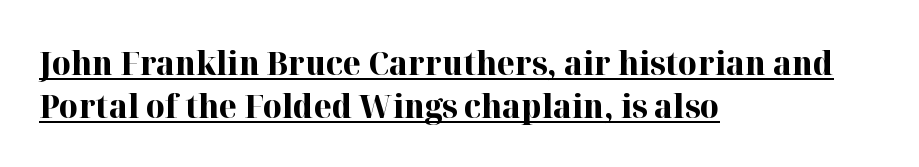
The image shows 33 px bold serif type, upright; set left-aligned, normal line spacing (1.3x), normal letter spacing, underlined; high stroke contrast and a medium x-height.
